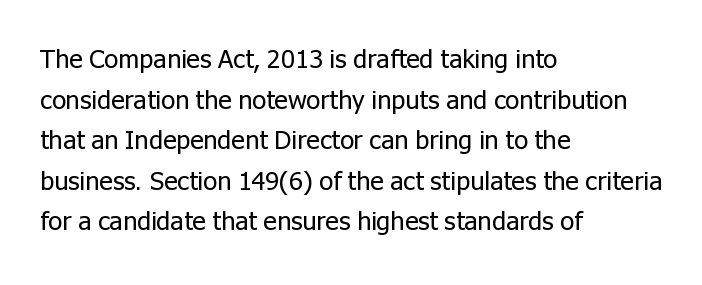
Q: Is the text bold? A: No.
Q: Is the text italic (slanted)? A: No, it is upright.
Q: Is the text underlined? A: No.
Q: How is the paragraph aligned? A: Left-aligned.
Q: Is the spacing between letters normal or unusually wide? A: Normal.
Q: Is the spacing between lines tight, normal or loose? A: Normal.
